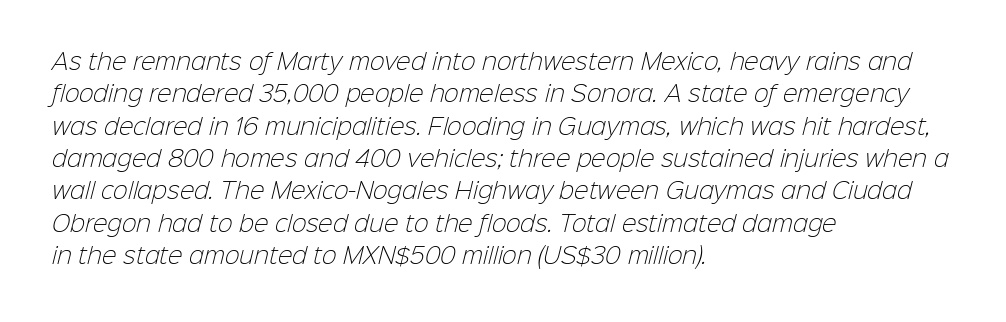
{"bold": "no", "underline": "no", "align": "left", "line_spacing": "normal", "line_spacing_ratio": 1.47, "letter_spacing": "normal", "letter_spacing_em": 0.0, "glyph_px": 22}
